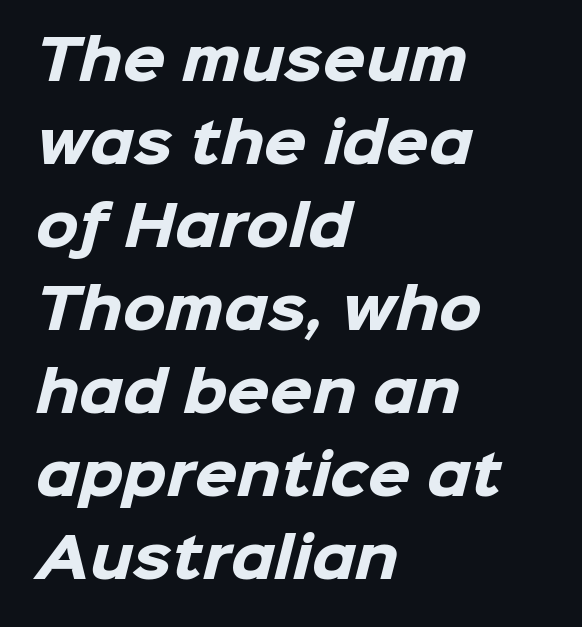
Q: Is the text bold? A: Yes.
Q: Is the typeface a serif or a sans-serif typeface? A: Sans-serif.
Q: Is the text underlined? A: No.
Q: How is the paragraph aligned? A: Left-aligned.
Q: Is the spacing between letters normal or unusually wide? A: Normal.
Q: Is the spacing between lines tight, normal or loose? A: Normal.
Q: Width (condensed, normal, or wide)? A: Normal.
Q: Stroke contrast? A: Low.
Q: x-height? A: Medium.
Q: Monospaced? A: No.
